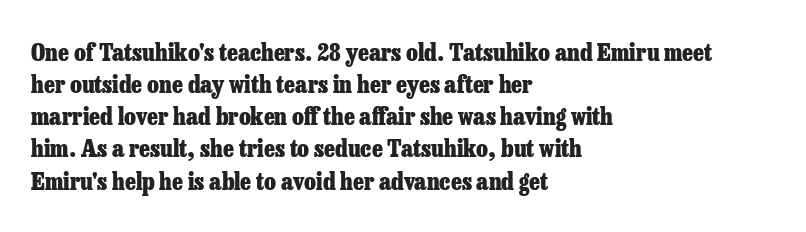
{"italic": "no", "bold": "yes", "underline": "no", "align": "left", "line_spacing": "normal", "line_spacing_ratio": 1.34, "letter_spacing": "normal", "letter_spacing_em": 0.0, "glyph_px": 24}
